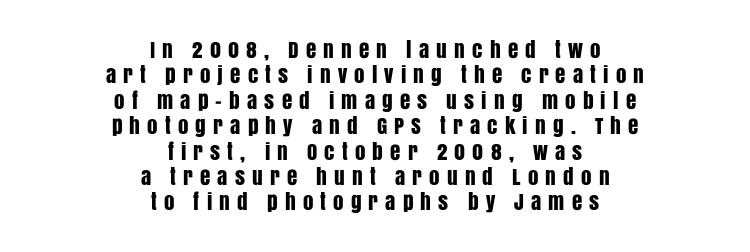
The compositor balanced each line on the midline. Just letters on the line, the space beneath them empty. The lettering stays uniformly vertical, giving the passage a roman look. The gaps between neighbouring characters are conspicuously large.
